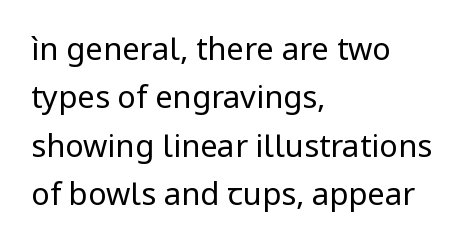
{"serif": "no", "italic": "no", "bold": "no", "weight": "regular", "width": "normal", "stroke_contrast": "low", "x_height": "medium", "monospaced": "no", "underline": "no", "align": "left", "line_spacing": "normal", "line_spacing_ratio": 1.56, "letter_spacing": "normal", "letter_spacing_em": 0.0, "glyph_px": 31}
